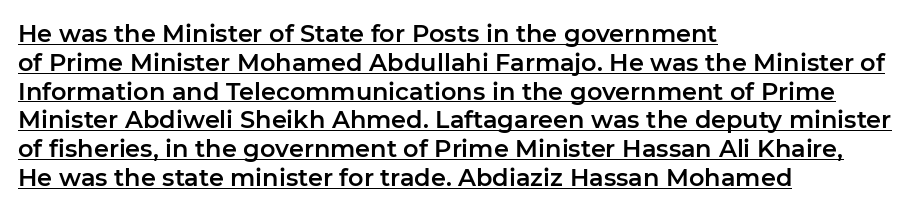
{"italic": "no", "underline": "yes", "align": "left", "line_spacing_ratio": 1.2, "letter_spacing": "normal", "letter_spacing_em": 0.0, "glyph_px": 24}
